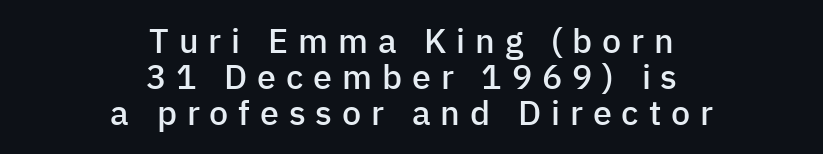
{"serif": "no", "italic": "no", "bold": "semi", "weight": "semibold", "width": "normal", "stroke_contrast": "low", "x_height": "medium", "monospaced": "no", "underline": "no", "align": "center", "line_spacing": "tight", "line_spacing_ratio": 1.06, "letter_spacing": "wide", "letter_spacing_em": 0.29, "glyph_px": 34}
